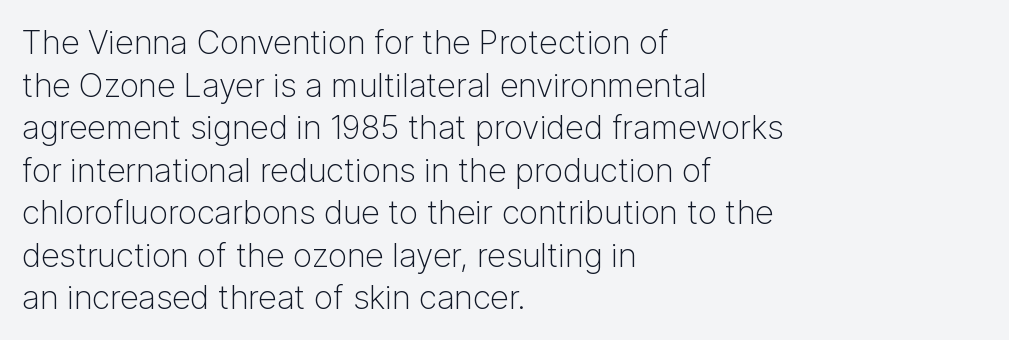
The image shows 33 px light sans-serif type, upright; set left-aligned, normal line spacing (1.29x), normal letter spacing, not underlined; low stroke contrast and a medium x-height.
